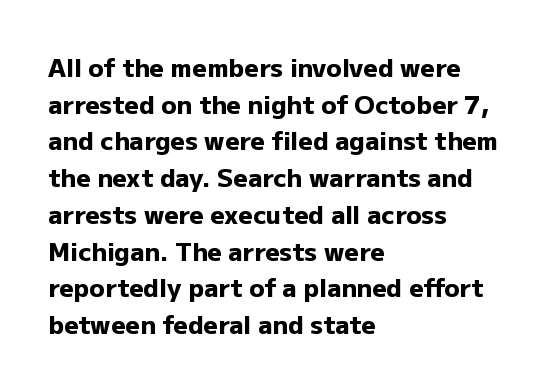
The image shows 25 px bold type, upright; set left-aligned, normal line spacing (1.47x), normal letter spacing, not underlined.
